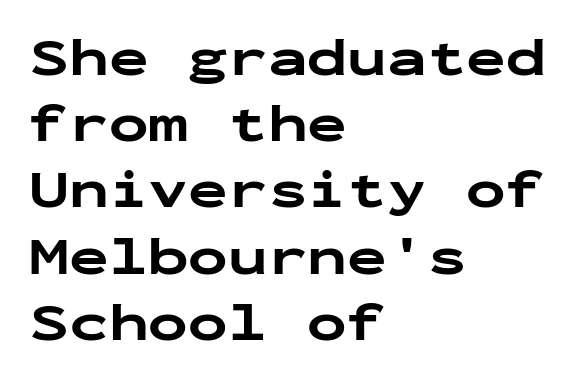
The image shows 53 px bold, wide sans-serif type, upright, monospaced; set left-aligned, normal line spacing (1.25x), normal letter spacing, not underlined; low stroke contrast and a medium x-height.
